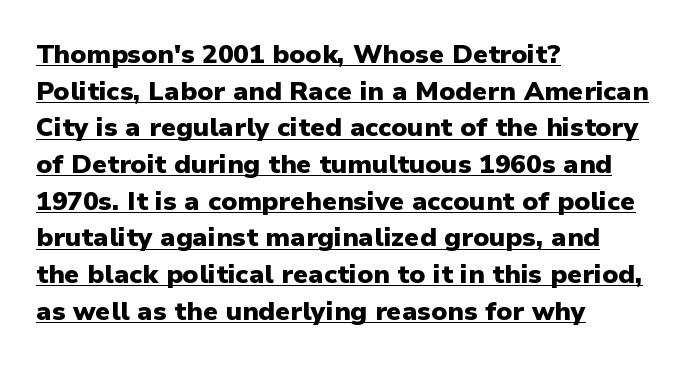
The image shows 26 px bold type, upright; set left-aligned, normal line spacing (1.41x), normal letter spacing, underlined.
